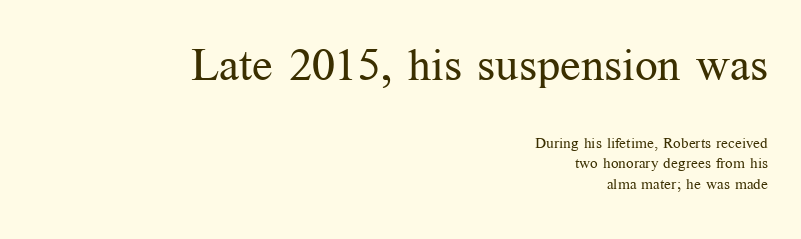
This rendering features lettering with no underline. The font's upright variant was chosen for this text. Does the bottom block carry the larger type? No, the top block does. Characters follow at the spacing the type designer built in. Compared with a typical body face, this is equally light or lighter still.
